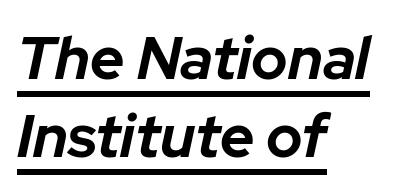
Each line starts at the same left margin while the right side varies. Descenders here cross a horizontal rule under the line. Designer's note — italics engaged. Leading matches the norm, producing a regular column. These lines carry a lot of weight — the face is fully bold. Nothing unusual about the tracking: characters are spaced as the font intends.
